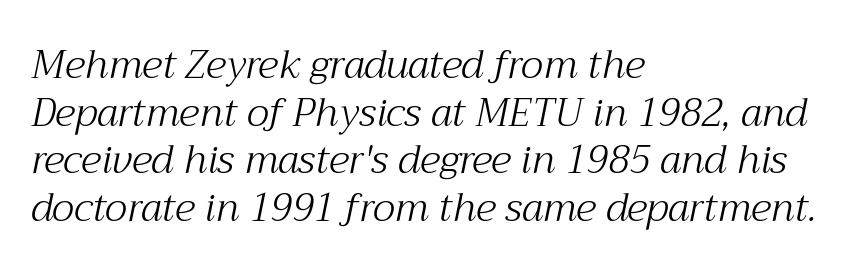
Q: Is the text bold? A: No.
Q: Is the text italic (slanted)? A: Yes, it leans right by about 12 degrees.
Q: Is the typeface a serif or a sans-serif typeface? A: Serif.
Q: Is the text underlined? A: No.
Q: How is the paragraph aligned? A: Left-aligned.
Q: Is the spacing between letters normal or unusually wide? A: Normal.
Q: Width (condensed, normal, or wide)? A: Normal.
Q: Stroke contrast? A: Medium.
Q: x-height? A: Medium.
Q: Monospaced? A: No.
